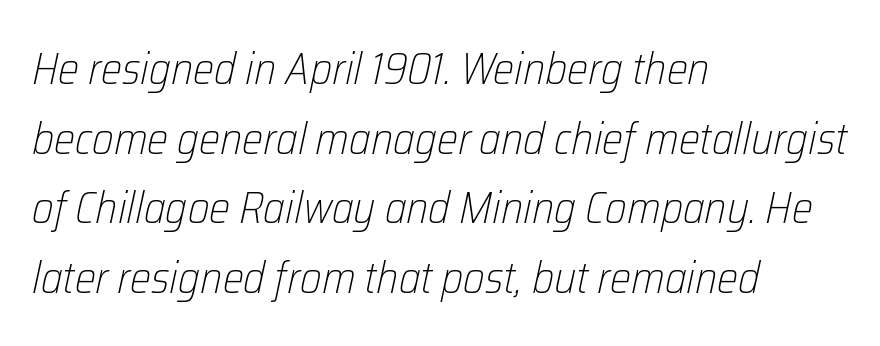
The baseline area is clear. Reading down the block, your eye returns to a fixed left position each line. This sample has the flowing, uneven cadence of proportional lettering. Emphasis-style slanted type is in use. The face used here is rendered with its standard letterfit. Stems and bowls with no extra thickness — not bold.
